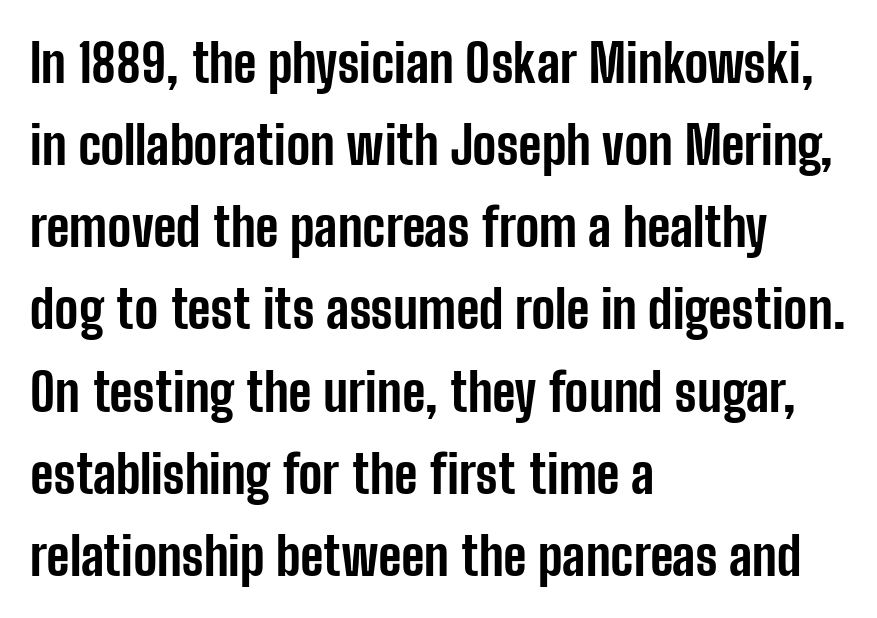
{"serif": "no", "italic": "no", "bold": "yes", "weight": "bold", "width": "condensed", "stroke_contrast": "low", "x_height": "medium", "monospaced": "no", "underline": "no", "align": "left", "line_spacing": "normal", "line_spacing_ratio": 1.55, "letter_spacing": "normal", "letter_spacing_em": 0.0, "glyph_px": 53}
